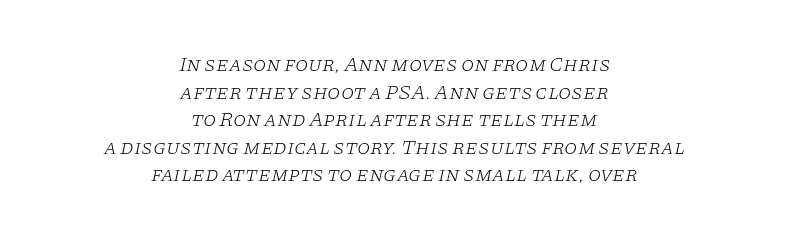
The letters are slanted; this is an italic face. Each new line begins a customary step beneath the previous one. No word sits above an underline. Letter spacing: default. Both edges are ragged and mirror each other, which tells us the setting is centered.
